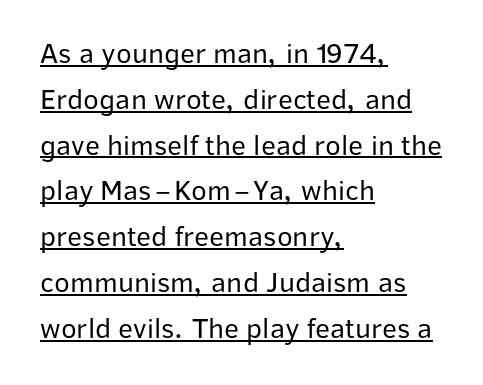
The image shows 29 px regular-weight sans-serif type, upright; set left-aligned, normal line spacing (1.58x), normal letter spacing, underlined; low stroke contrast and a medium x-height.
